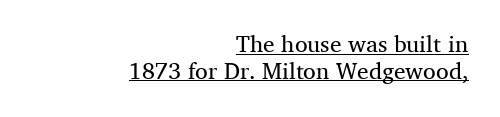
{"italic": "no", "bold": "no", "underline": "yes", "align": "right", "line_spacing_ratio": 1.16, "letter_spacing": "normal", "letter_spacing_em": 0.0, "glyph_px": 23}
